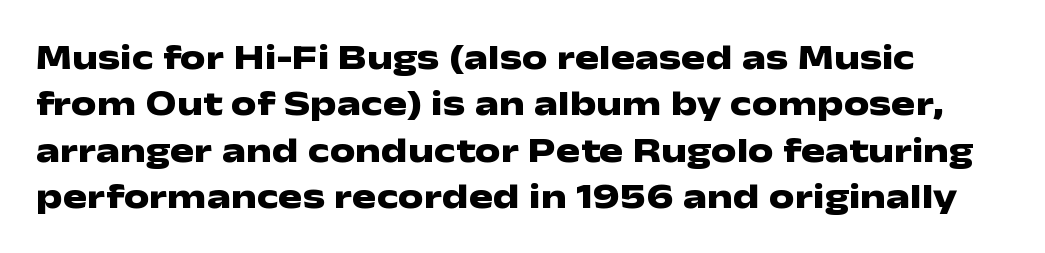
Q: Is the text bold? A: Yes.
Q: Is the text italic (slanted)? A: No, it is upright.
Q: Is the typeface a serif or a sans-serif typeface? A: Sans-serif.
Q: Is the text underlined? A: No.
Q: Is the spacing between letters normal or unusually wide? A: Normal.
Q: Is the spacing between lines tight, normal or loose? A: Normal.
Q: Width (condensed, normal, or wide)? A: Wide.
Q: Stroke contrast? A: Low.
Q: x-height? A: Medium.
Q: Monospaced? A: No.
